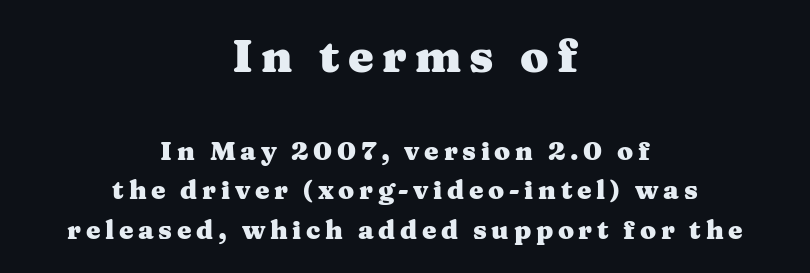
The image shows 46 px heavy, wide serif type, upright; set centered, normal line spacing (1.52x), not underlined; the first (top) block is 1.77x larger; medium stroke contrast and a medium x-height.
